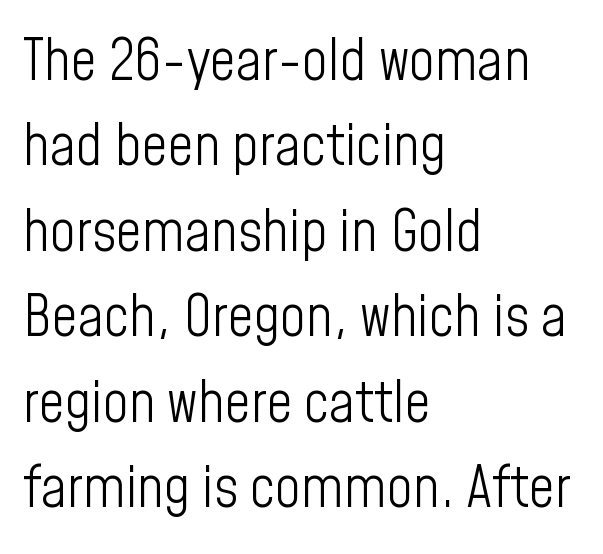
Q: Is the text bold? A: No.
Q: Is the text italic (slanted)? A: No, it is upright.
Q: Is the typeface a serif or a sans-serif typeface? A: Sans-serif.
Q: Is the text underlined? A: No.
Q: How is the paragraph aligned? A: Left-aligned.
Q: Is the spacing between letters normal or unusually wide? A: Normal.
Q: Is the spacing between lines tight, normal or loose? A: Normal.
Q: Width (condensed, normal, or wide)? A: Condensed.
Q: Stroke contrast? A: Low.
Q: x-height? A: Medium.
Q: Monospaced? A: No.
